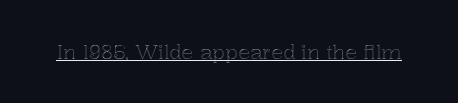
Q: Is the text italic (slanted)? A: No, it is upright.
Q: Is the text underlined? A: Yes.
Q: Is the spacing between letters normal or unusually wide? A: Normal.
